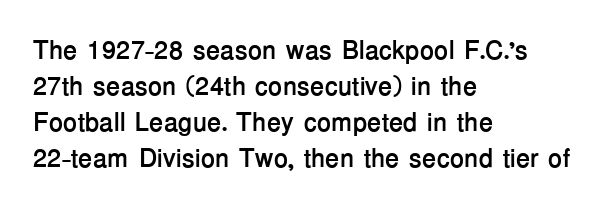
{"italic": "no", "bold": "yes", "underline": "no", "align": "left", "line_spacing": "normal", "line_spacing_ratio": 1.39, "letter_spacing": "normal", "letter_spacing_em": 0.0, "glyph_px": 26}
